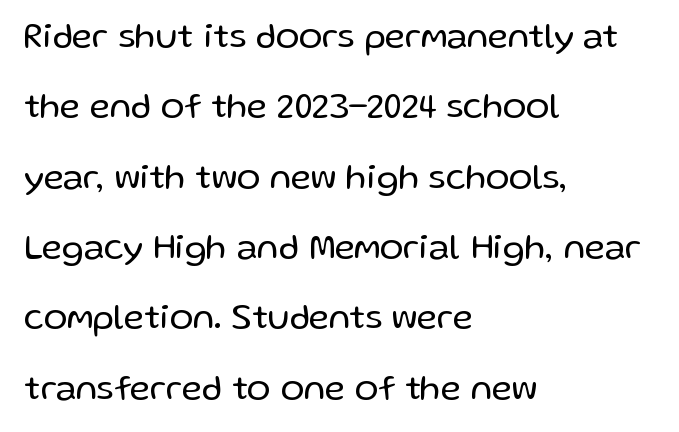
The image shows 35 px regular-weight sans-serif type, upright; set left-aligned, loose line spacing (2.01x), normal letter spacing, not underlined; low stroke contrast and a medium x-height.
